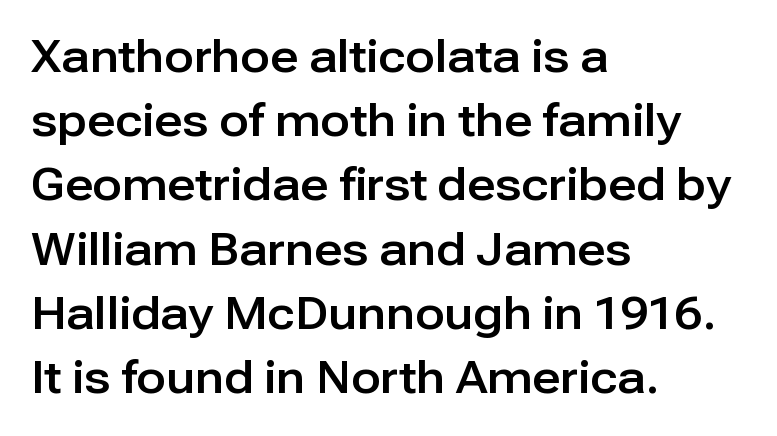
Q: Is the text italic (slanted)? A: No, it is upright.
Q: Is the typeface a serif or a sans-serif typeface? A: Sans-serif.
Q: Is the text underlined? A: No.
Q: How is the paragraph aligned? A: Left-aligned.
Q: Is the spacing between letters normal or unusually wide? A: Normal.
Q: Is the spacing between lines tight, normal or loose? A: Normal.
Q: Width (condensed, normal, or wide)? A: Normal.
Q: Stroke contrast? A: Low.
Q: x-height? A: Medium.
Q: Monospaced? A: No.
